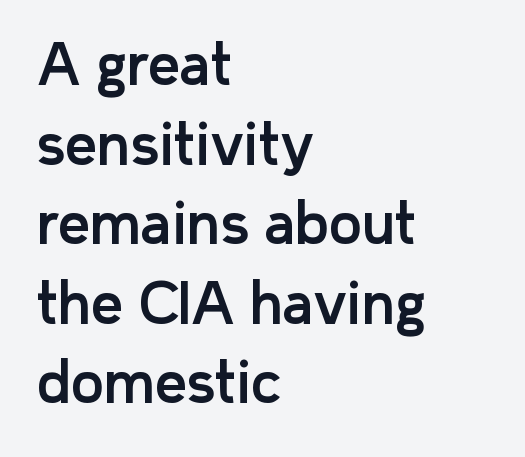
{"serif": "no", "italic": "no", "width": "normal", "stroke_contrast": "low", "x_height": "medium", "monospaced": "no", "underline": "no", "align": "left", "line_spacing": "normal", "line_spacing_ratio": 1.42, "letter_spacing": "normal", "letter_spacing_em": 0.0, "glyph_px": 56}
